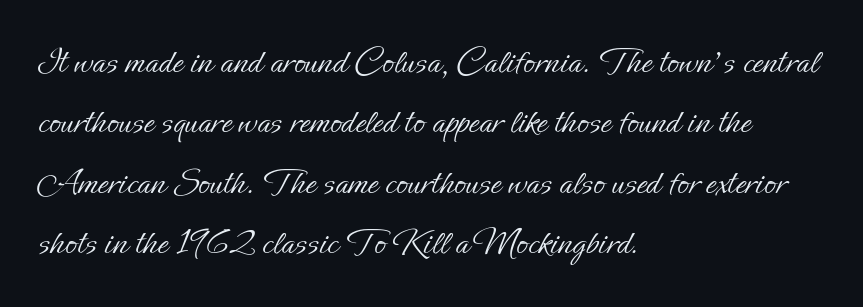
Note the varied advance widths — an 'i' is clearly narrower than an 'm'. Check the space under the baseline: it is left empty. This block has exactly the height ordinary leading produces. The ragged edge is on the right, which tells us the setting is flush left.
